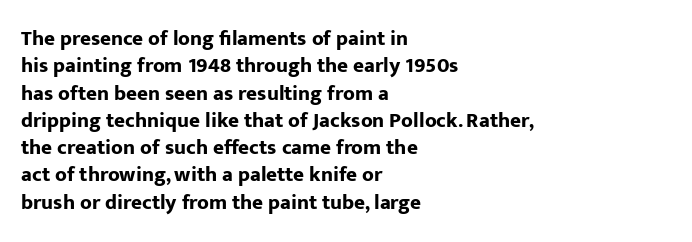
Q: Is the text bold? A: Yes.
Q: Is the text italic (slanted)? A: No, it is upright.
Q: Is the text underlined? A: No.
Q: How is the paragraph aligned? A: Left-aligned.
Q: Is the spacing between letters normal or unusually wide? A: Normal.
Q: Is the spacing between lines tight, normal or loose? A: Normal.
